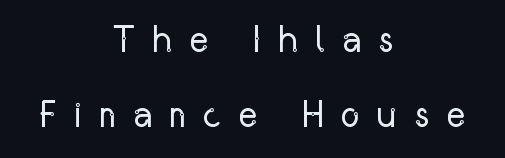
Q: Is the text bold? A: No.
Q: Is the text italic (slanted)? A: No, it is upright.
Q: Is the typeface a serif or a sans-serif typeface? A: Sans-serif.
Q: Is the text underlined? A: No.
Q: How is the paragraph aligned? A: Centered.
Q: Is the spacing between letters normal or unusually wide? A: Unusually wide.
Q: Is the spacing between lines tight, normal or loose? A: Loose.
Q: Width (condensed, normal, or wide)? A: Condensed.
Q: Stroke contrast? A: Low.
Q: x-height? A: Medium.
Q: Monospaced? A: No.
